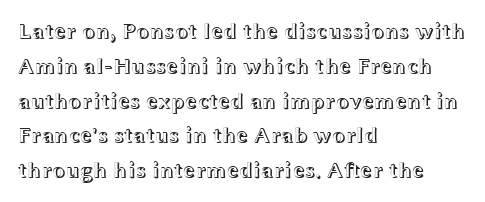
{"italic": "no", "underline": "no", "align": "left", "line_spacing": "normal", "line_spacing_ratio": 1.58, "letter_spacing": "normal", "letter_spacing_em": 0.0, "glyph_px": 22}
